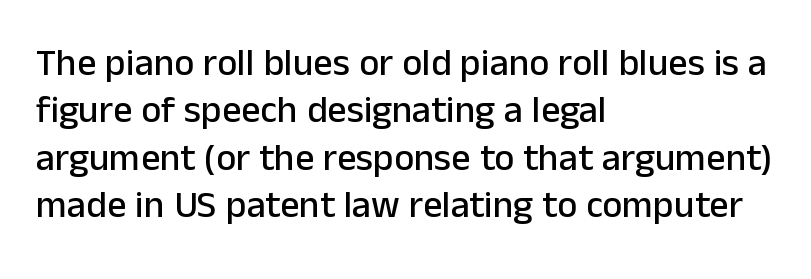
Descenders hang freely into open space. A typesetter would call this zero additional tracking. Regarding leading, the lines here are spaced in the standard way. Horizontal alignment here is leftward, the default for most running prose.
